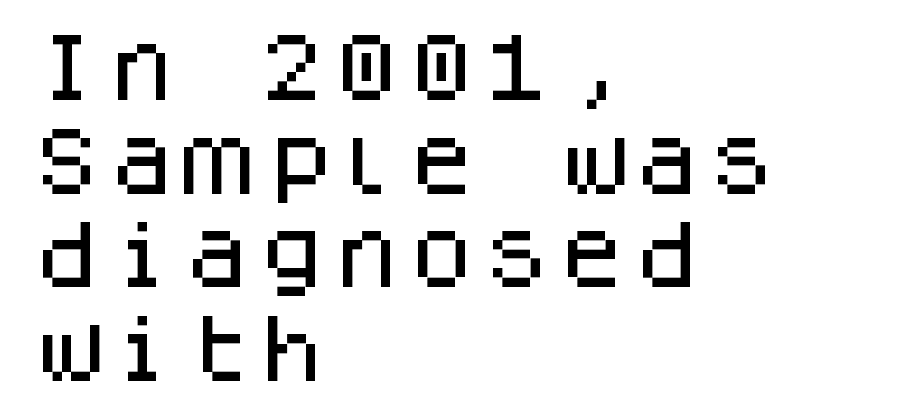
The image shows 75 px sans-serif type, upright, monospaced; set left-aligned, normal line spacing (1.25x), normal letter spacing, not underlined; low stroke contrast and a large x-height.
